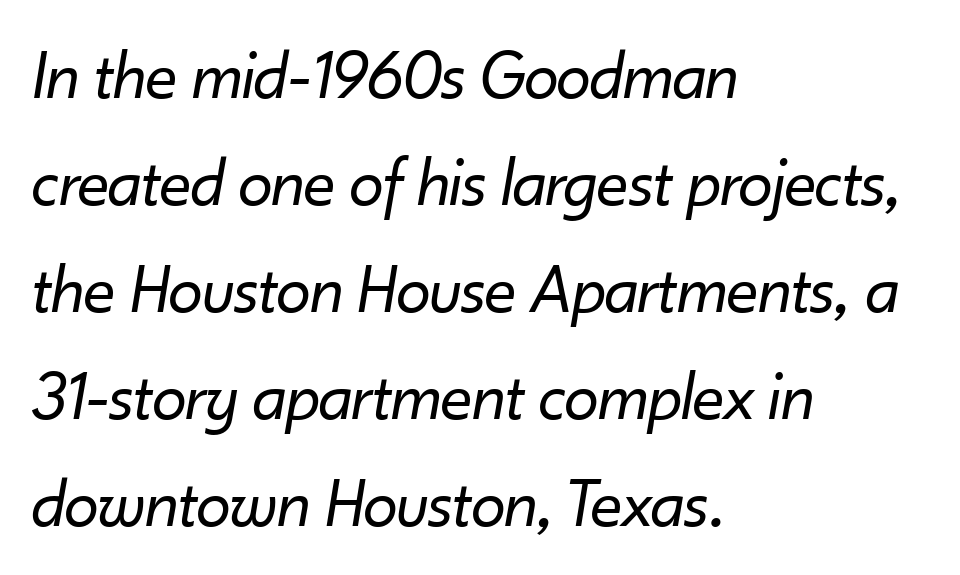
The image shows 70 px regular-weight type, italic (leaning right); set left-aligned, normal line spacing (1.53x), normal letter spacing, not underlined; low stroke contrast and a small x-height.
